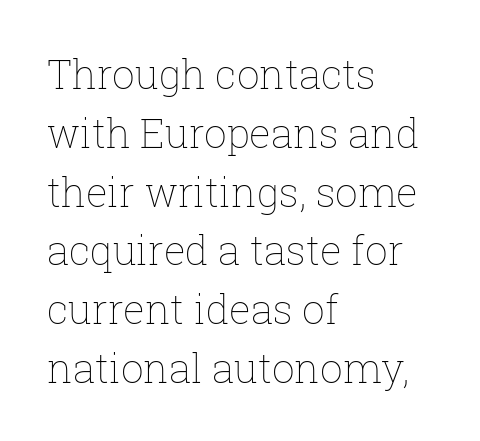
Q: Is the text bold? A: No.
Q: Is the text italic (slanted)? A: No, it is upright.
Q: Is the text underlined? A: No.
Q: How is the paragraph aligned? A: Left-aligned.
Q: Is the spacing between letters normal or unusually wide? A: Normal.
Q: Is the spacing between lines tight, normal or loose? A: Normal.
Q: Width (condensed, normal, or wide)? A: Normal.
Q: Stroke contrast? A: Low.
Q: x-height? A: Medium.
Q: Monospaced? A: No.
